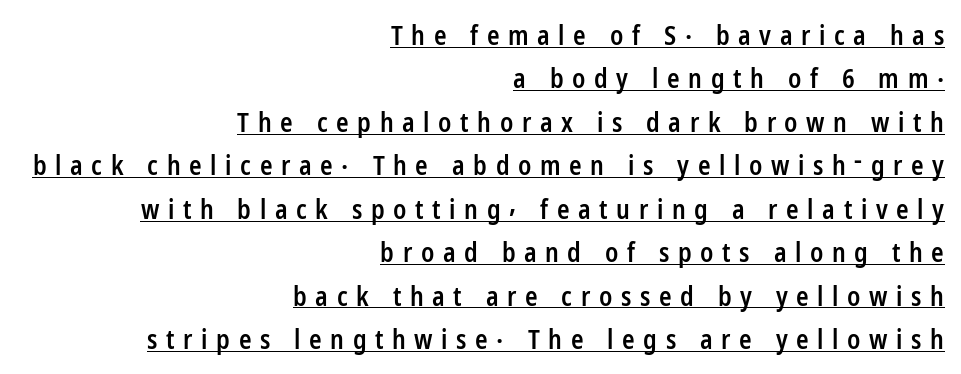
The image shows 26 px text type, upright; set right-aligned, normal line spacing (1.67x), unusually wide letter spacing (+0.33 em), underlined.
